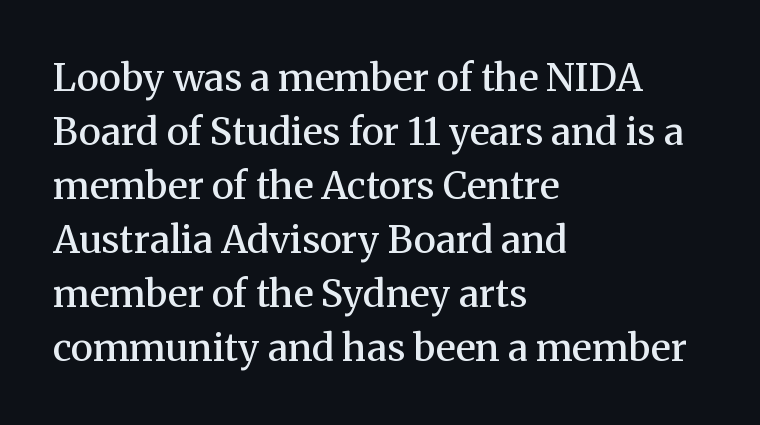
The image shows 38 px semibold serif type, upright; set left-aligned, normal line spacing (1.42x), normal letter spacing, not underlined; medium stroke contrast and a medium x-height.
